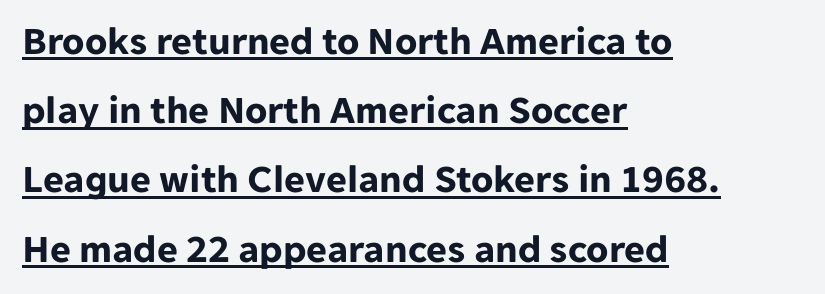
Q: Is the text bold? A: Yes.
Q: Is the text italic (slanted)? A: No, it is upright.
Q: Is the typeface a serif or a sans-serif typeface? A: Sans-serif.
Q: Is the text underlined? A: Yes.
Q: How is the paragraph aligned? A: Left-aligned.
Q: Is the spacing between letters normal or unusually wide? A: Normal.
Q: Width (condensed, normal, or wide)? A: Normal.
Q: Stroke contrast? A: Low.
Q: x-height? A: Medium.
Q: Monospaced? A: No.
